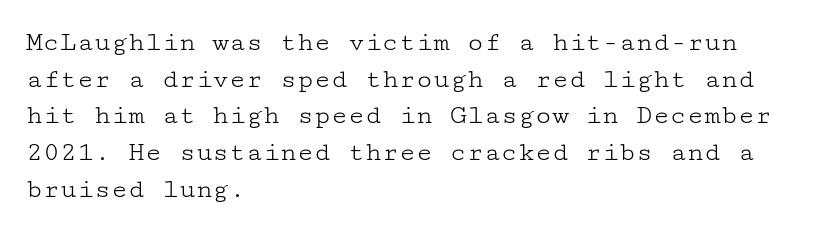
Leading matches the norm, producing a regular column. A light-to-regular cut is what we see here. Designer's note — italics off, roman on. The passage is arranged the way most books set body copy — flush left. Plain, unruled lines of type. The passage shown is typeset with a serif family.
